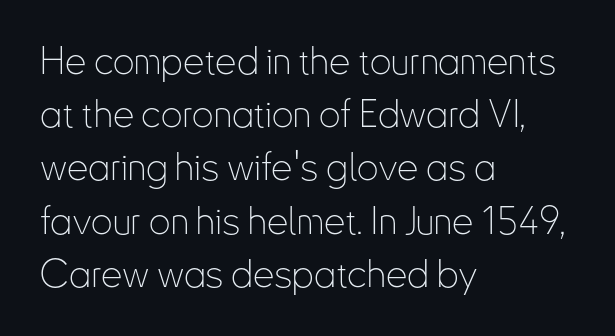
The image shows 38 px thin, condensed sans-serif type, upright; set left-aligned, normal line spacing (1.4x), normal letter spacing, not underlined; low stroke contrast and a small x-height.
